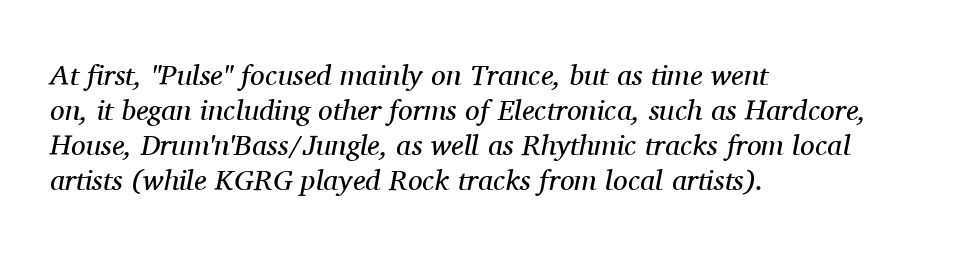
The foot of each line stays bare and open. Unbolded letterforms with no extra heft. The rendering uses natural spacing where letterforms have individual widths. The type is set solid horizontally, with unmodified tracking. The whole block is typeset with a tilt. Unlike a clean sans, this face finishes its strokes with serifs.
